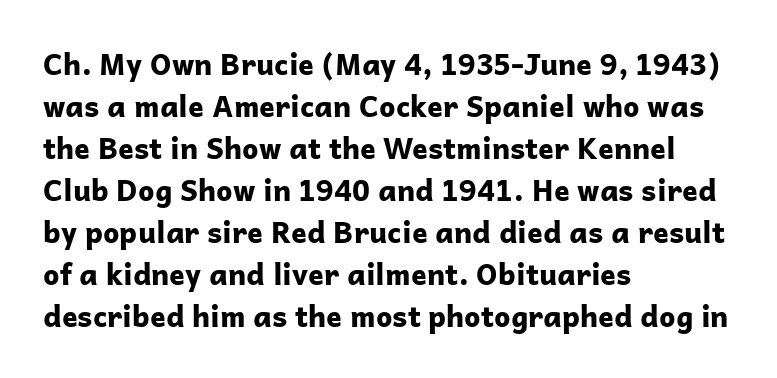
Q: Is the text bold? A: Yes.
Q: Is the text italic (slanted)? A: No, it is upright.
Q: Is the typeface a serif or a sans-serif typeface? A: Sans-serif.
Q: Is the text underlined? A: No.
Q: How is the paragraph aligned? A: Left-aligned.
Q: Is the spacing between letters normal or unusually wide? A: Normal.
Q: Is the spacing between lines tight, normal or loose? A: Normal.
Q: Width (condensed, normal, or wide)? A: Normal.
Q: Stroke contrast? A: Low.
Q: x-height? A: Medium.
Q: Monospaced? A: No.
